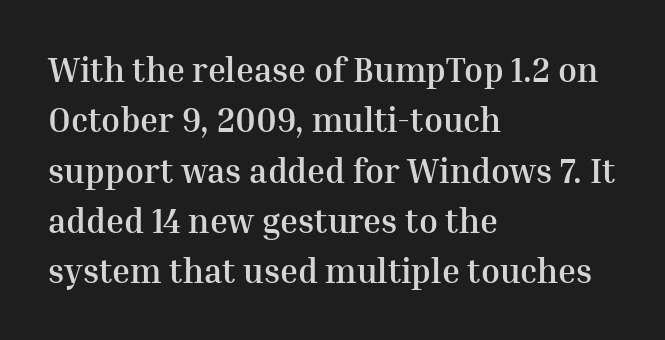
Q: Is the text bold? A: Yes.
Q: Is the text italic (slanted)? A: No, it is upright.
Q: Is the typeface a serif or a sans-serif typeface? A: Serif.
Q: Is the text underlined? A: No.
Q: How is the paragraph aligned? A: Left-aligned.
Q: Is the spacing between letters normal or unusually wide? A: Normal.
Q: Is the spacing between lines tight, normal or loose? A: Normal.
Q: Width (condensed, normal, or wide)? A: Normal.
Q: Stroke contrast? A: Medium.
Q: x-height? A: Medium.
Q: Monospaced? A: No.
